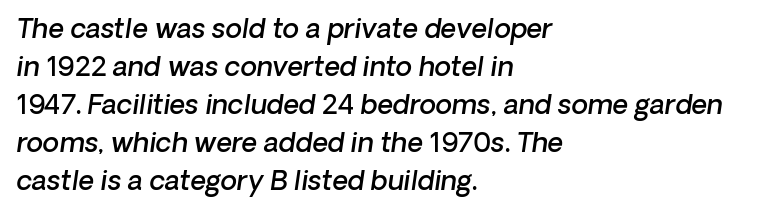
{"italic": "yes", "lean": "right", "slant_degrees": 8, "bold": "semi", "underline": "no", "align": "left", "line_spacing": "normal", "line_spacing_ratio": 1.41, "letter_spacing": "normal", "letter_spacing_em": 0.0, "glyph_px": 27}
